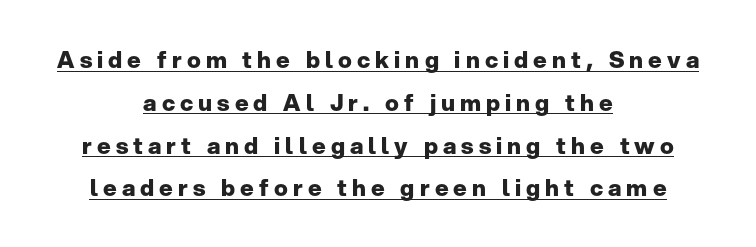
Q: Is the text bold? A: Yes.
Q: Is the text italic (slanted)? A: No, it is upright.
Q: Is the text underlined? A: Yes.
Q: How is the paragraph aligned? A: Centered.
Q: Is the spacing between letters normal or unusually wide? A: Unusually wide.
